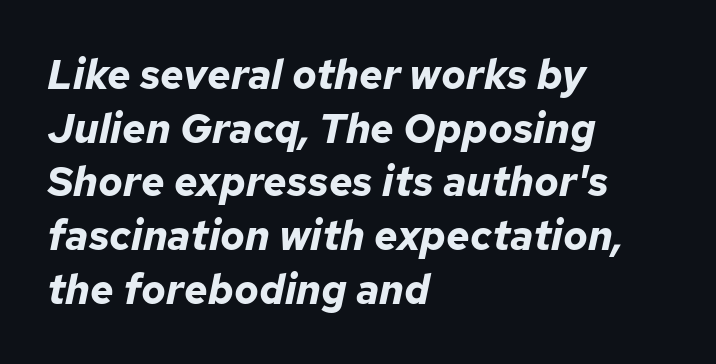
The line texture is even and compact thanks to regular tracking. Each row of text sits above clean, open space. These lines are rendered in a variable-pitch font. The designer left line spacing at the default. Strokes here are thick enough to call this a true bold. Short and long lines alike share a common starting point at left.
